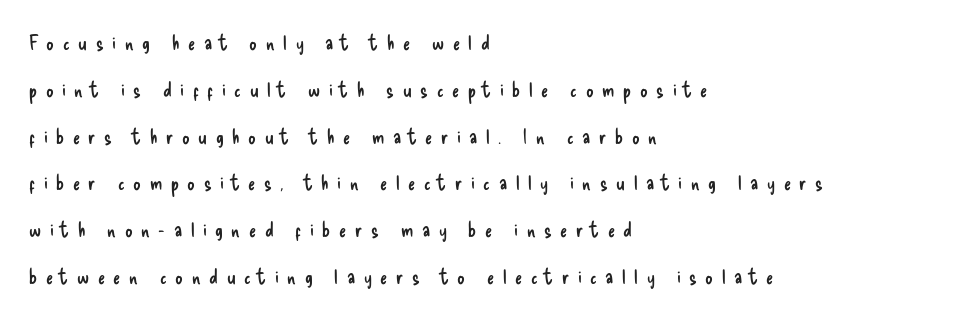
The image shows 21 px text type, upright; set left-aligned, loose line spacing (2.23x), unusually wide letter spacing (+0.41 em), not underlined.
